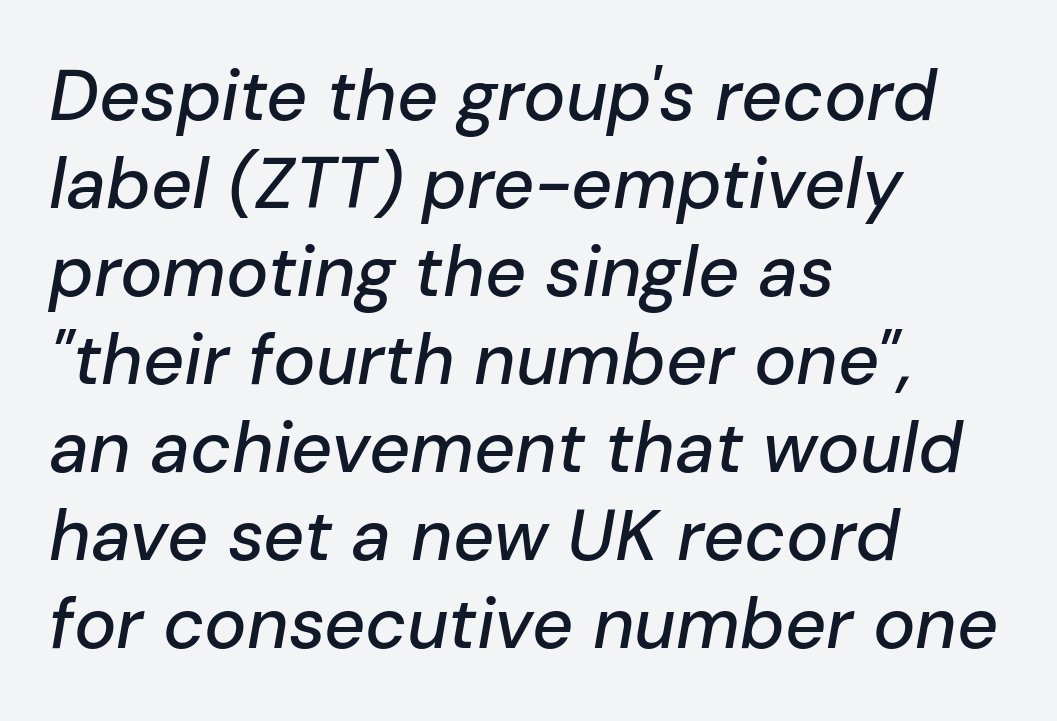
{"italic": "yes", "lean": "right", "slant_degrees": 10, "width": "normal", "stroke_contrast": "low", "x_height": "medium", "monospaced": "no", "underline": "no", "align": "left", "line_spacing_ratio": 1.24, "letter_spacing": "normal", "letter_spacing_em": 0.0, "glyph_px": 71}
